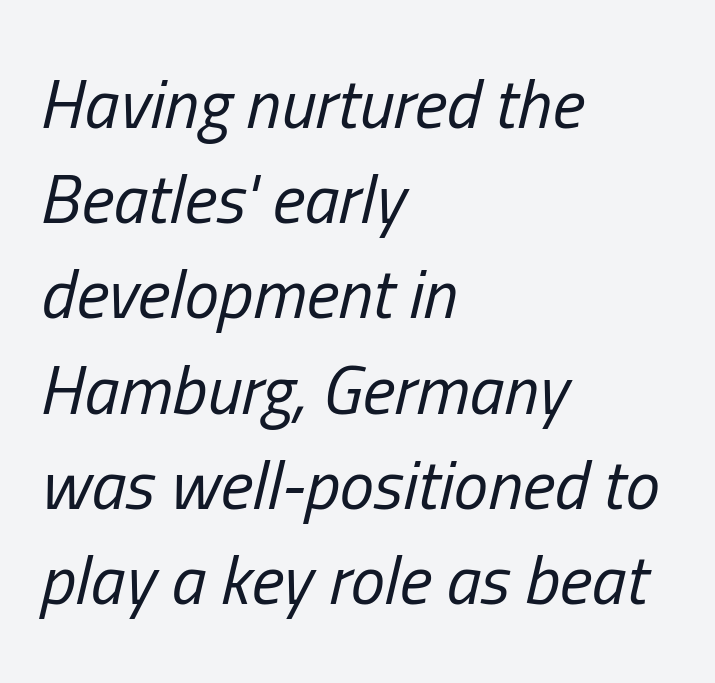
Slanted lettering throughout. Standard letterfit; no display-style spreading of the glyphs. The face used here is proportionally spaced, like ordinary book or web type. The text block is weighted toward the left margin, trailing off unevenly rightward. Horizontal bands of white between lines are of average thickness.
